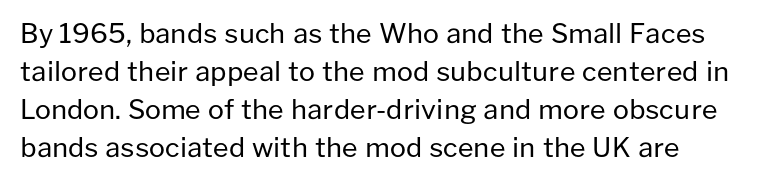
{"italic": "no", "bold": "no", "underline": "no", "line_spacing": "normal", "line_spacing_ratio": 1.41, "letter_spacing": "normal", "letter_spacing_em": 0.0, "glyph_px": 27}
